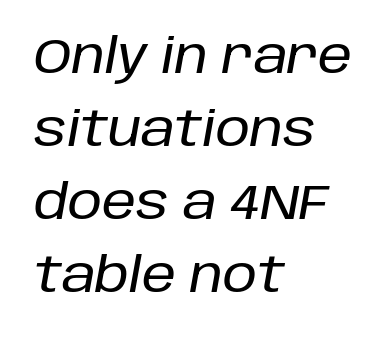
The image shows 49 px text type, italic (leaning right); set left-aligned, normal line spacing (1.49x), normal letter spacing, not underlined; low stroke contrast and a large x-height.
